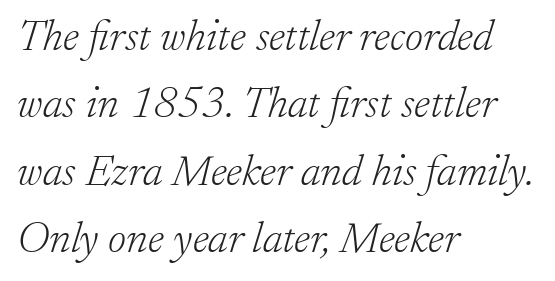
{"serif": "yes", "italic": "yes", "lean": "right", "slant_degrees": 17, "bold": "no", "weight": "light", "width": "normal", "stroke_contrast": "low", "x_height": "small", "monospaced": "no", "underline": "no", "align": "left", "line_spacing": "normal", "line_spacing_ratio": 1.53, "letter_spacing": "normal", "letter_spacing_em": 0.0, "glyph_px": 44}
